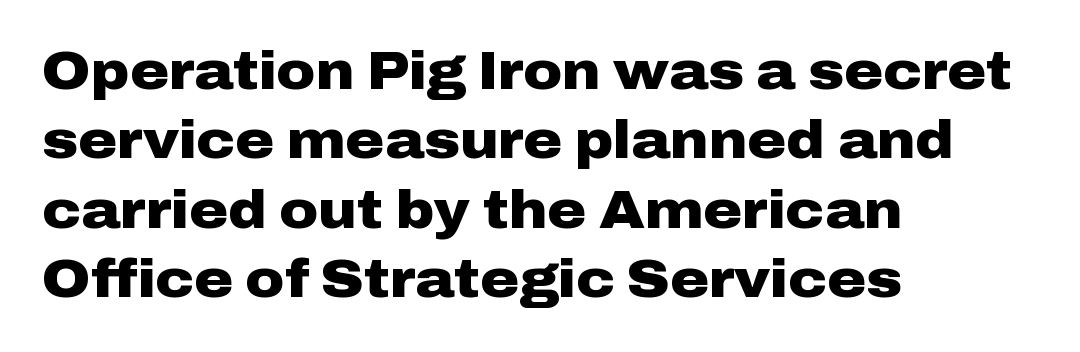
Each word holds together tightly as a unit, with standard inter-letter gaps. If you drew a ruler down the left edge, every line would touch it. Clear beneath every line of the passage. The face used here is proportionally spaced, like ordinary book or web type. Examine the stroke ends and you'll find no serifs. Compared with an ordinary text face, these strokes are far heavier — a full bold.
